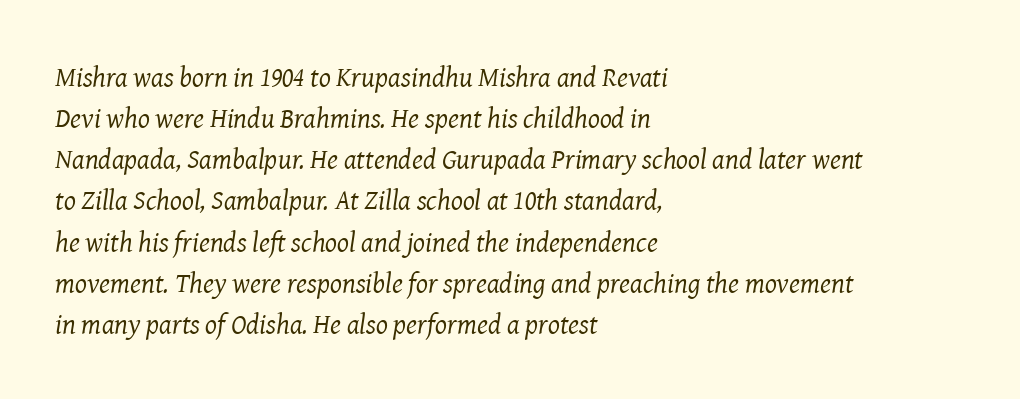
{"serif": "yes", "italic": "yes", "lean": "right", "slant_degrees": 8, "bold": "no", "weight": "regular", "width": "normal", "stroke_contrast": "medium", "x_height": "medium", "monospaced": "no", "underline": "no", "align": "left", "line_spacing": "normal", "line_spacing_ratio": 1.47, "letter_spacing": "normal", "letter_spacing_em": 0.0, "glyph_px": 28}
